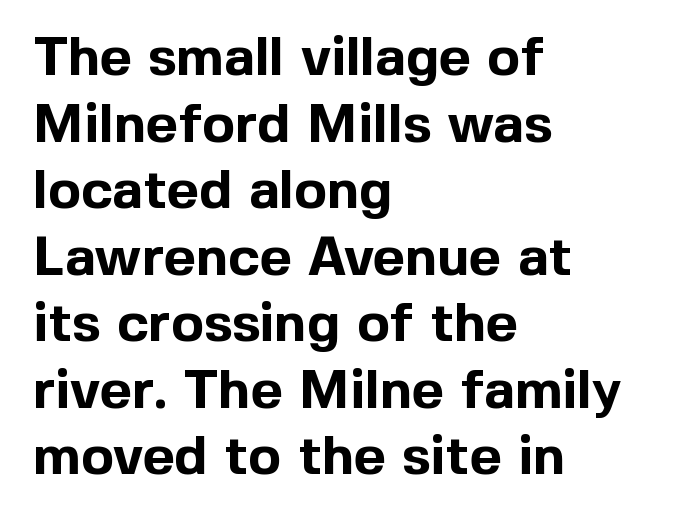
The letters carry no serifs — their stems end cleanly without finishing strokes. Alignment: flush left. Chunky letters — that's bold for sure. Underline: absent. Character widths vary here, with narrow letters taking less room than wide ones. Here the glyphs are tracked normally, forming tight word shapes.
